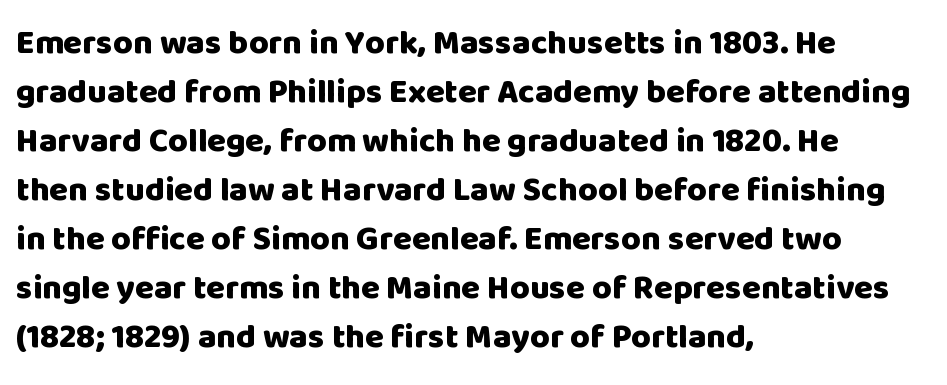
Q: Is the text bold? A: Yes.
Q: Is the text italic (slanted)? A: No, it is upright.
Q: Is the typeface a serif or a sans-serif typeface? A: Sans-serif.
Q: Is the text underlined? A: No.
Q: How is the paragraph aligned? A: Left-aligned.
Q: Is the spacing between letters normal or unusually wide? A: Normal.
Q: Is the spacing between lines tight, normal or loose? A: Normal.
Q: Width (condensed, normal, or wide)? A: Normal.
Q: Stroke contrast? A: Low.
Q: x-height? A: Large.
Q: Monospaced? A: No.
